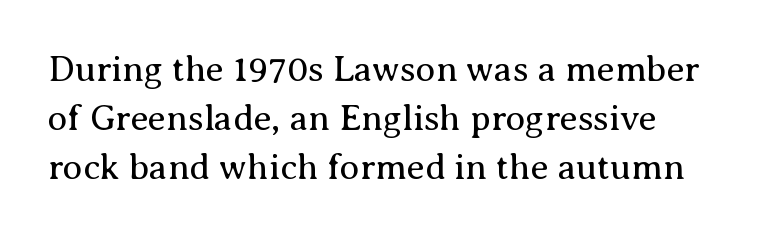
The image shows 36 px regular-weight serif type, upright; set left-aligned, normal line spacing (1.36x), normal letter spacing, not underlined; medium stroke contrast and a medium x-height.
